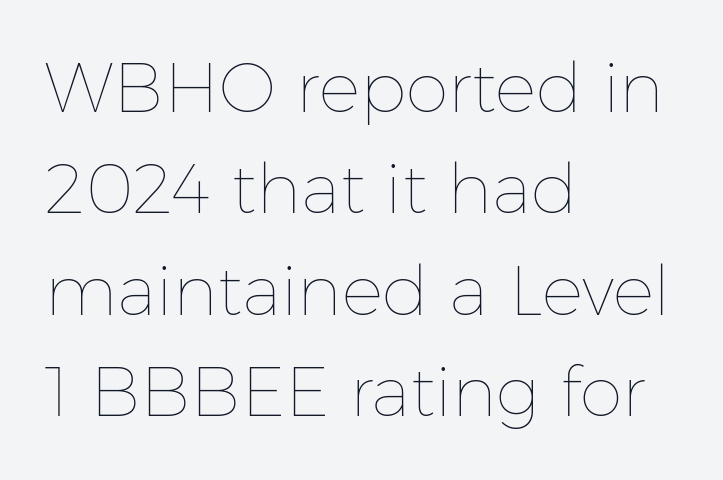
Horizontally, the lines are justified to the leading edge only. The foot of each line stays bare and open. The letterforms sit at book weight or below. Character widths vary here, with narrow letters taking less room than wide ones.
